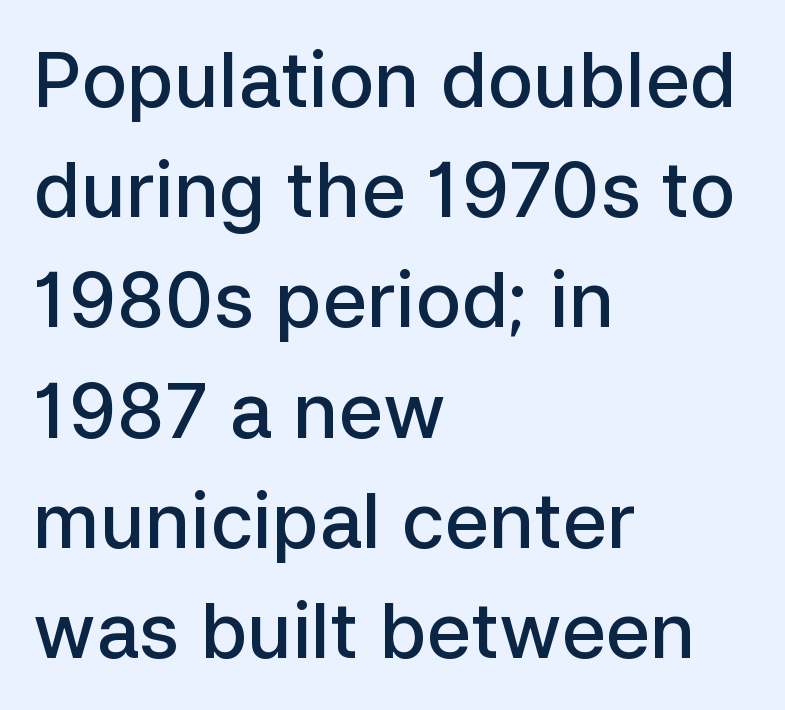
Q: Is the text bold? A: Semi-bold.
Q: Is the text italic (slanted)? A: No, it is upright.
Q: Is the typeface a serif or a sans-serif typeface? A: Sans-serif.
Q: Is the text underlined? A: No.
Q: How is the paragraph aligned? A: Left-aligned.
Q: Is the spacing between letters normal or unusually wide? A: Normal.
Q: Is the spacing between lines tight, normal or loose? A: Normal.
Q: Width (condensed, normal, or wide)? A: Normal.
Q: Stroke contrast? A: Low.
Q: x-height? A: Medium.
Q: Monospaced? A: No.
